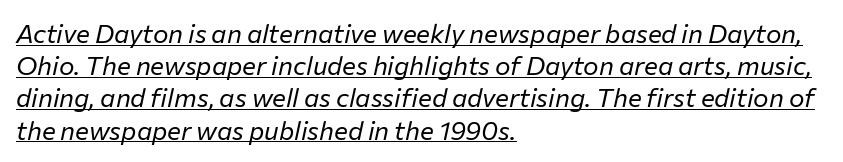
The image shows 26 px text type, italic (leaning right); set left-aligned, line spacing 1.24x, normal letter spacing, underlined.
